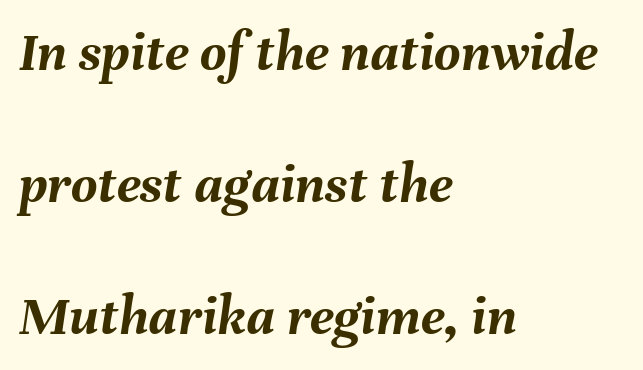
{"italic": "yes", "lean": "right", "slant_degrees": 8, "bold": "yes", "weight": "semibold", "width": "normal", "stroke_contrast": "medium", "x_height": "medium", "monospaced": "no", "underline": "no", "align": "left", "line_spacing": "loose", "line_spacing_ratio": 2.32, "letter_spacing": "normal", "letter_spacing_em": 0.0, "glyph_px": 57}
